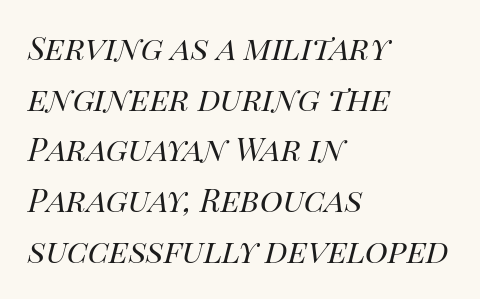
The image shows 39 px regular-weight type, italic (leaning right); set left-aligned, normal line spacing (1.3x), normal letter spacing, not underlined; high stroke contrast and a large x-height.
